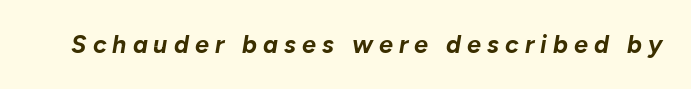
{"italic": "yes", "lean": "right", "slant_degrees": 10, "bold": "yes", "underline": "no", "letter_spacing": "wide", "letter_spacing_em": 0.24, "glyph_px": 25}
